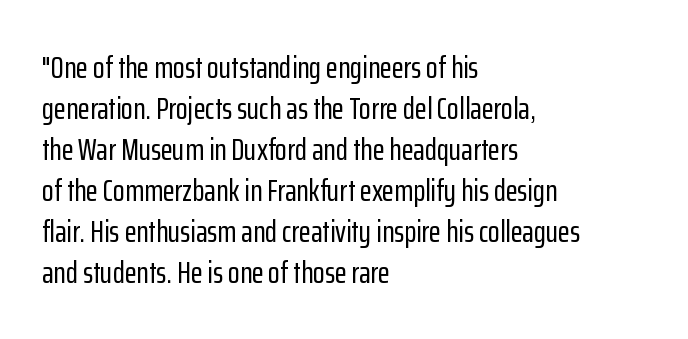
The letters advance in unequal steps, a hallmark of proportional type. Is there any slant? The stems are plumb. Typographically, this falls in the sans-serif category. The paragraph shown leans on its left margin.
